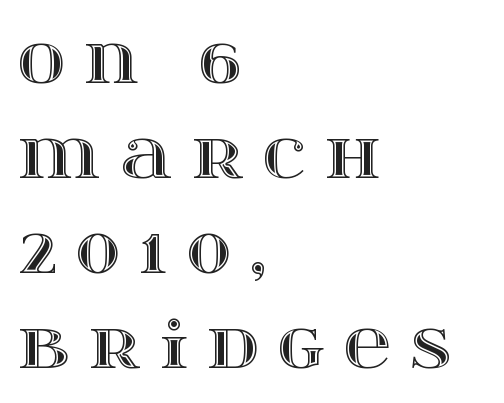
{"italic": "no", "width": "wide", "x_height": "large", "monospaced": "no", "underline": "no", "align": "left", "line_spacing": "normal", "line_spacing_ratio": 1.46, "letter_spacing": "wide", "letter_spacing_em": 0.3, "glyph_px": 65}
